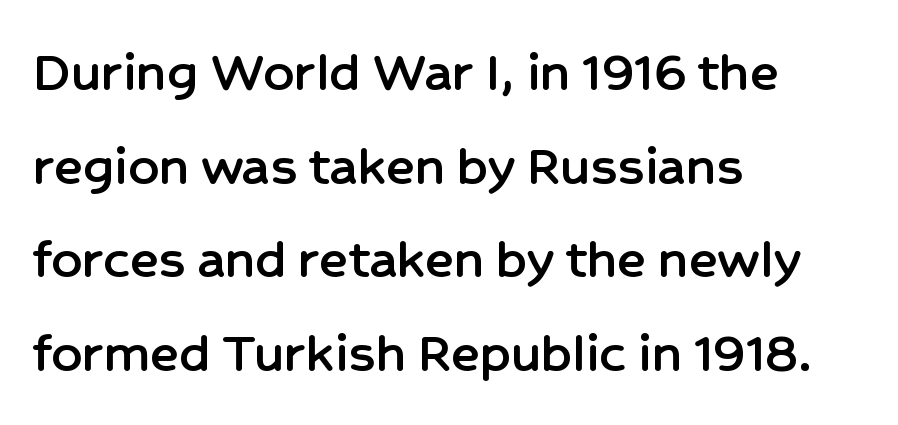
Here the designer chose a conventional face with non-uniform glyph widths. There is no visible air inserted between adjacent glyphs. The baseline area is clear. Horizontal bands of white between lines are of average thickness.
